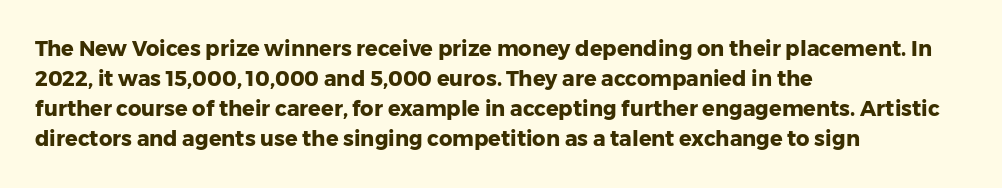
The font's upright variant was chosen for this text. These lines keep a tight, regular rhythm from letter to letter. Notice how thick the strokes are: this is what a full bold looks like. These lines sit exactly where default settings would place them.
